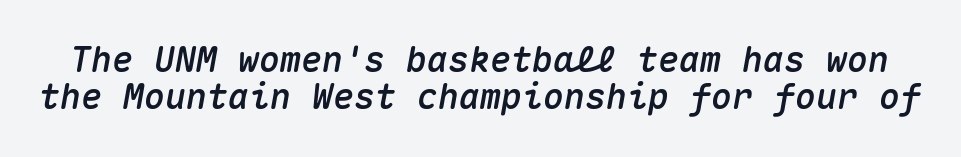
The image shows 35 px text type, italic (leaning right), monospaced; set tight line spacing (1.06x), normal letter spacing, not underlined; medium stroke contrast and a medium x-height.
